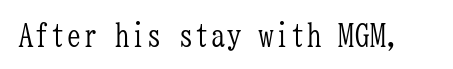
The image shows 32 px light, condensed serif type, upright, monospaced; set normal letter spacing, not underlined; low stroke contrast and a medium x-height.
